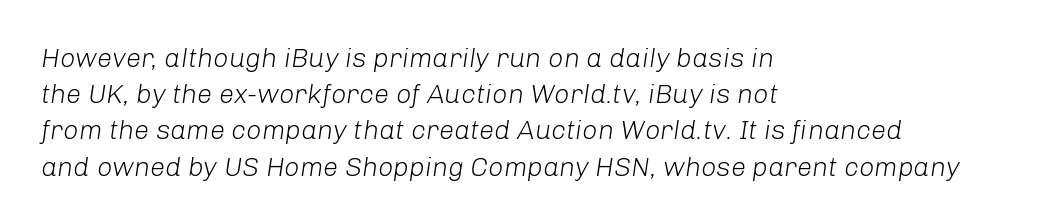
Q: Is the text bold? A: No.
Q: Is the text italic (slanted)? A: Yes, it leans right by about 8 degrees.
Q: Is the text underlined? A: No.
Q: How is the paragraph aligned? A: Left-aligned.
Q: Is the spacing between letters normal or unusually wide? A: Normal.
Q: Is the spacing between lines tight, normal or loose? A: Normal.
